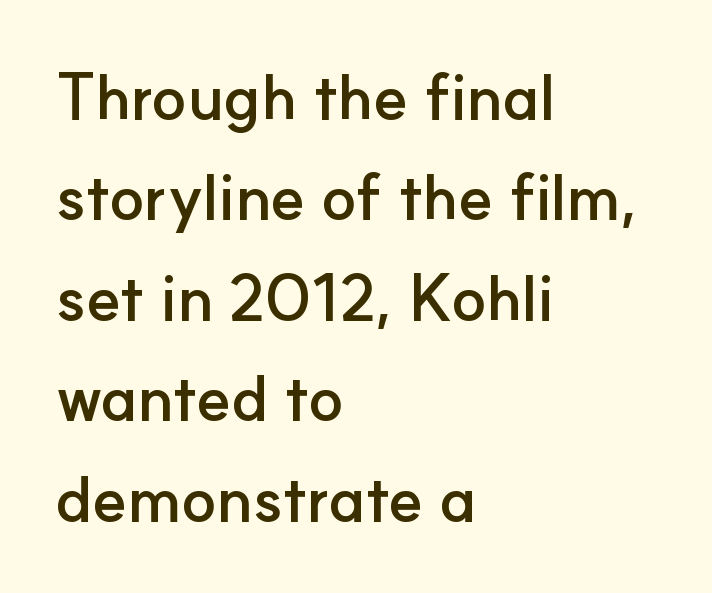
{"serif": "no", "italic": "no", "bold": "yes", "weight": "semibold", "width": "normal", "stroke_contrast": "low", "x_height": "small", "monospaced": "no", "underline": "no", "align": "left", "line_spacing": "normal", "line_spacing_ratio": 1.57, "letter_spacing": "normal", "letter_spacing_em": 0.0, "glyph_px": 64}
